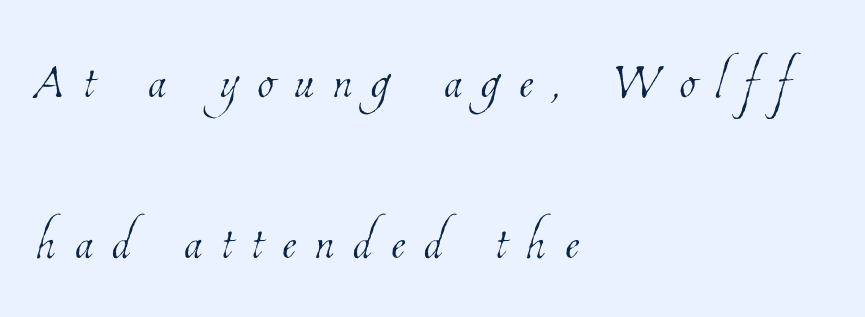
The image shows 67 px thin, condensed type; set left-aligned, loose line spacing (2.4x), unusually wide letter spacing (+0.29 em), not underlined; low stroke contrast and a medium x-height.
